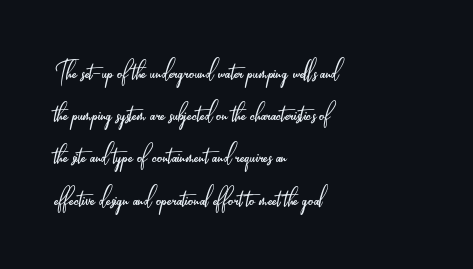
The image shows 33 px light, condensed sans-serif type; set left-aligned, normal line spacing (1.28x), normal letter spacing, not underlined; low stroke contrast and a small x-height.
